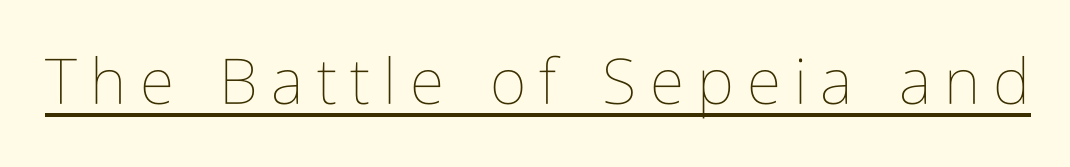
Q: Is the text bold? A: No.
Q: Is the text italic (slanted)? A: No, it is upright.
Q: Is the text underlined? A: Yes.
Q: Is the spacing between letters normal or unusually wide? A: Unusually wide.
Q: Width (condensed, normal, or wide)? A: Condensed.
Q: Stroke contrast? A: Low.
Q: x-height? A: Medium.
Q: Monospaced? A: No.
